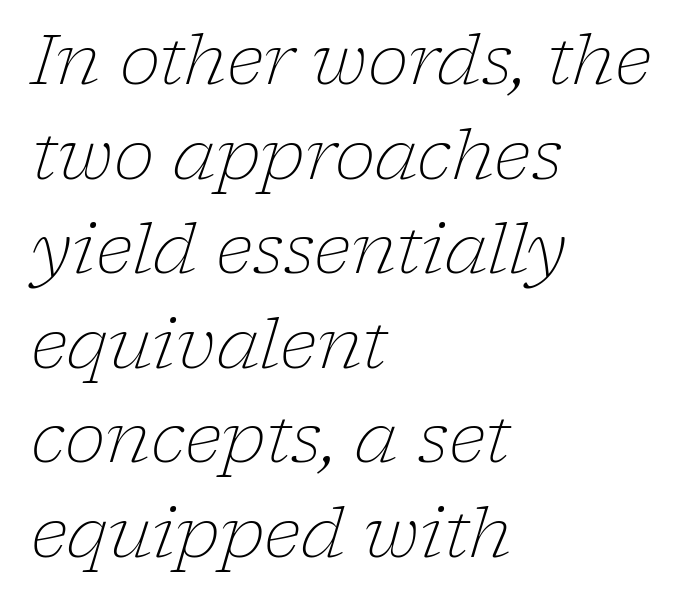
{"serif": "yes", "italic": "yes", "lean": "right", "slant_degrees": 17, "bold": "no", "weight": "light", "width": "normal", "stroke_contrast": "low", "x_height": "medium", "monospaced": "no", "underline": "no", "align": "left", "line_spacing": "normal", "line_spacing_ratio": 1.37, "letter_spacing": "normal", "letter_spacing_em": 0.0, "glyph_px": 69}
